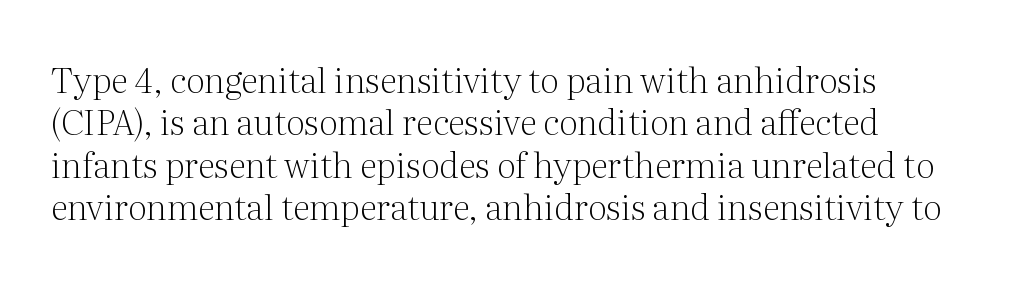
{"serif": "yes", "italic": "no", "bold": "no", "weight": "light", "width": "normal", "stroke_contrast": "medium", "x_height": "medium", "monospaced": "no", "underline": "no", "line_spacing_ratio": 1.21, "letter_spacing": "normal", "letter_spacing_em": 0.0, "glyph_px": 35}
